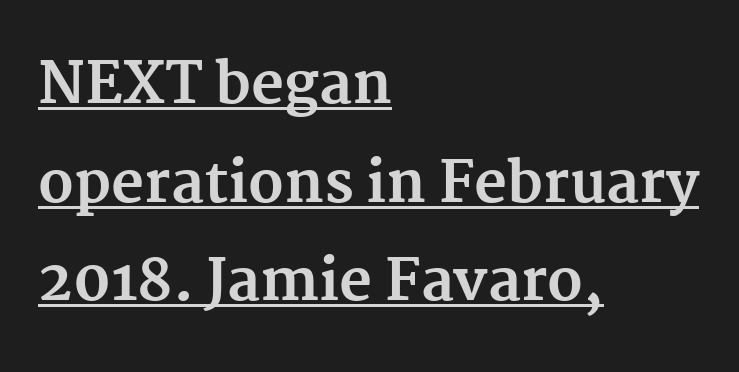
{"serif": "yes", "italic": "no", "bold": "yes", "weight": "bold", "width": "normal", "stroke_contrast": "medium", "x_height": "medium", "monospaced": "no", "underline": "yes", "align": "left", "line_spacing_ratio": 1.73, "letter_spacing": "normal", "letter_spacing_em": 0.0, "glyph_px": 57}
